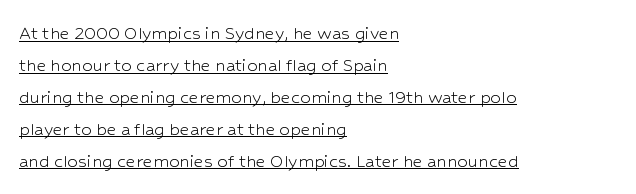
Each new line begins a customary step beneath the previous one. Weight: regular or lighter. The axis of the letterforms is exactly vertical. The text block is weighted toward the left margin, trailing off unevenly rightward. Does a line run under the words? Yes, clearly.
